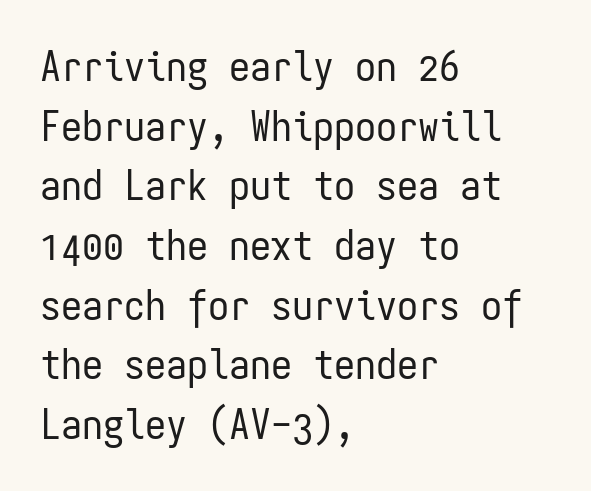
{"serif": "no", "italic": "no", "bold": "no", "weight": "regular", "width": "condensed", "stroke_contrast": "low", "x_height": "medium", "monospaced": "yes", "underline": "no", "align": "left", "line_spacing": "normal", "line_spacing_ratio": 1.42, "letter_spacing": "normal", "letter_spacing_em": 0.0, "glyph_px": 42}
